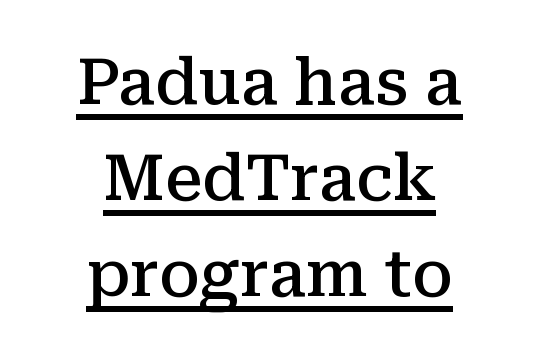
The image shows 63 px semibold serif type, upright; set centered, normal line spacing (1.52x), normal letter spacing, underlined; medium stroke contrast and a medium x-height.
